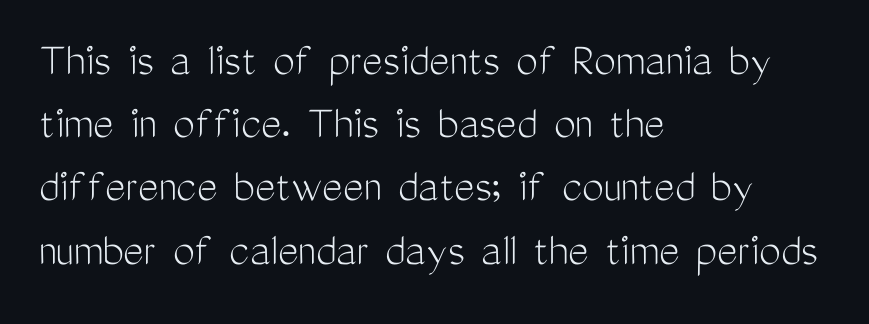
Q: Is the text bold? A: No.
Q: Is the text italic (slanted)? A: No, it is upright.
Q: Is the typeface a serif or a sans-serif typeface? A: Sans-serif.
Q: Is the text underlined? A: No.
Q: How is the paragraph aligned? A: Left-aligned.
Q: Is the spacing between letters normal or unusually wide? A: Normal.
Q: Is the spacing between lines tight, normal or loose? A: Normal.
Q: Width (condensed, normal, or wide)? A: Condensed.
Q: Stroke contrast? A: Medium.
Q: x-height? A: Medium.
Q: Monospaced? A: No.
